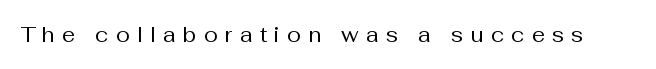
Q: Is the text bold? A: No.
Q: Is the text italic (slanted)? A: No, it is upright.
Q: Is the text underlined? A: No.
Q: Is the spacing between letters normal or unusually wide? A: Unusually wide.
